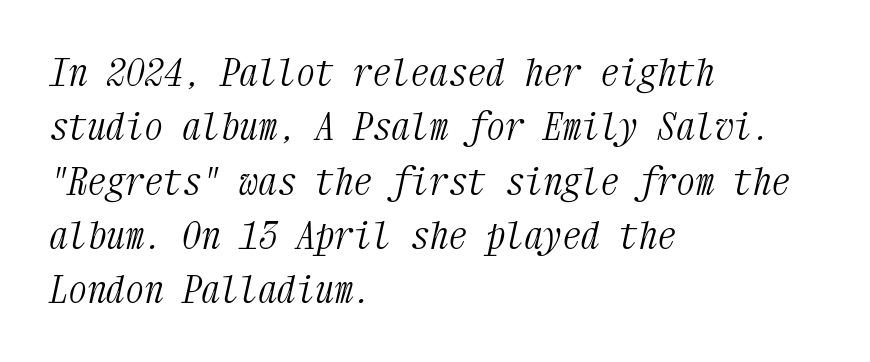
{"serif": "yes", "italic": "yes", "lean": "right", "slant_degrees": 12, "bold": "no", "weight": "light", "width": "condensed", "stroke_contrast": "medium", "x_height": "medium", "monospaced": "yes", "underline": "no", "align": "left", "line_spacing": "normal", "line_spacing_ratio": 1.43, "letter_spacing": "normal", "letter_spacing_em": 0.0, "glyph_px": 38}
